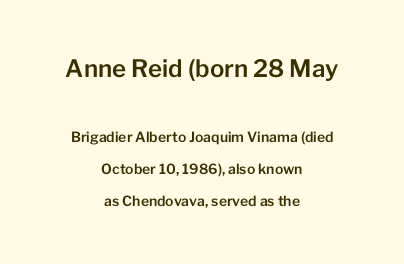
{"italic": "no", "underline": "no", "align": "center", "line_spacing": "loose", "line_spacing_ratio": 2.31, "letter_spacing": "normal", "letter_spacing_em": 0.0, "larger_block": "first", "size_ratio": 1.71, "glyph_px": 24}
